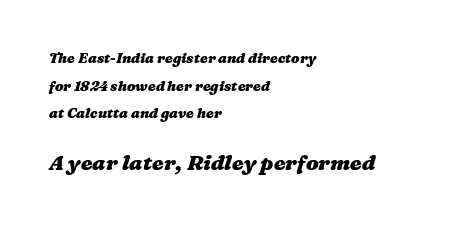
{"bold": "yes", "underline": "no", "align": "left", "line_spacing": "loose", "line_spacing_ratio": 1.98, "letter_spacing": "normal", "letter_spacing_em": 0.0, "larger_block": "second", "size_ratio": 1.5, "glyph_px": 21}
